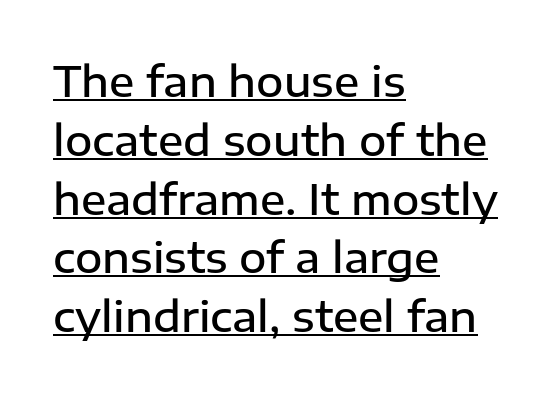
The image shows 42 px semibold sans-serif type, upright; set left-aligned, normal line spacing (1.4x), normal letter spacing, underlined; low stroke contrast and a medium x-height.
